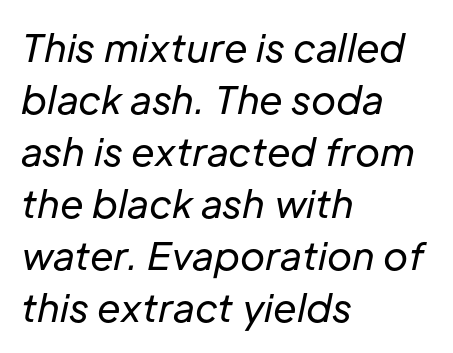
The image shows 38 px regular-weight type, italic (leaning right); set left-aligned, normal line spacing (1.37x), normal letter spacing, not underlined; low stroke contrast and a medium x-height.
